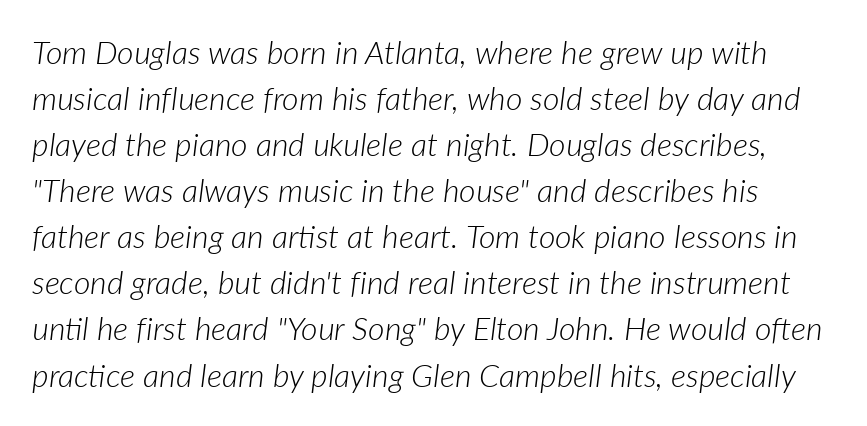
A light-to-regular cut is what we see here. The passage shown is not underscored anywhere. Slanted lettering throughout. The type is set solid horizontally, with unmodified tracking. Vertically, the passage feels balanced, rows spaced as you'd expect. Note the varied advance widths — an 'i' is clearly narrower than an 'm'.
